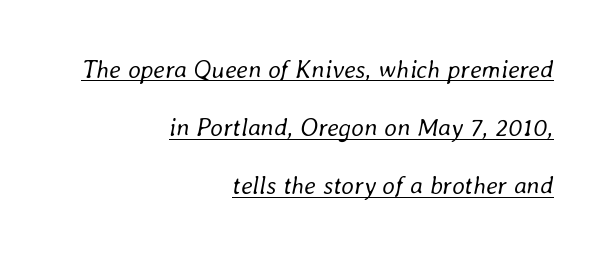
{"italic": "yes", "lean": "right", "slant_degrees": 8, "bold": "no", "underline": "yes", "align": "right", "line_spacing": "loose", "line_spacing_ratio": 2.33, "letter_spacing": "normal", "letter_spacing_em": 0.0, "glyph_px": 25}
